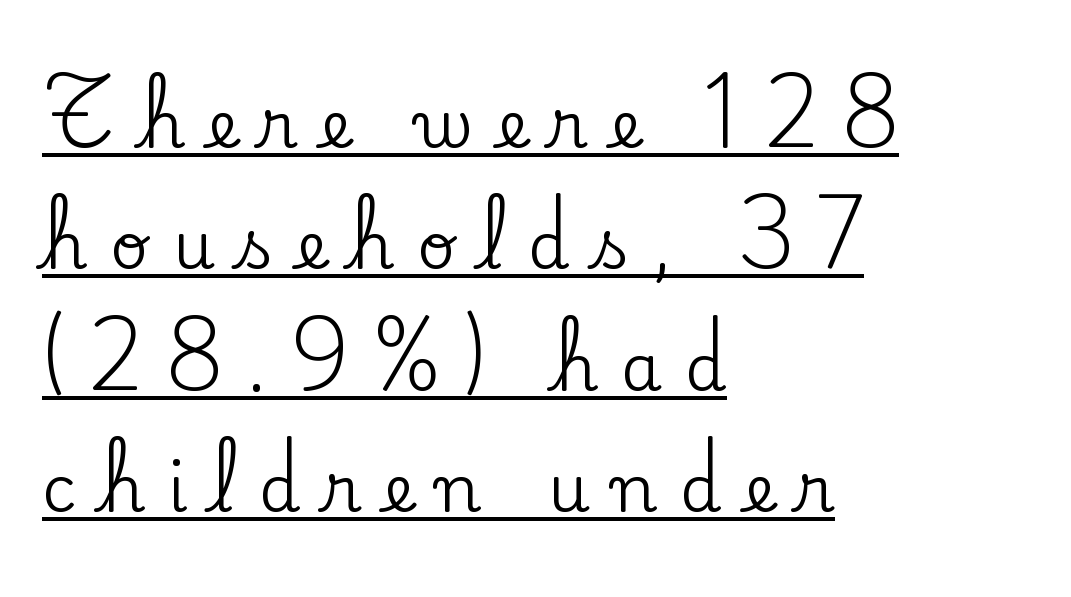
Q: Is the text italic (slanted)? A: No, it is upright.
Q: Is the typeface a serif or a sans-serif typeface? A: Serif.
Q: Is the text underlined? A: Yes.
Q: How is the paragraph aligned? A: Left-aligned.
Q: Is the spacing between letters normal or unusually wide? A: Unusually wide.
Q: Width (condensed, normal, or wide)? A: Normal.
Q: Stroke contrast? A: Low.
Q: x-height? A: Small.
Q: Monospaced? A: No.
